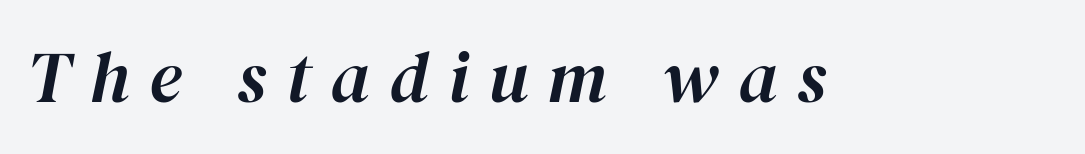
{"italic": "yes", "lean": "right", "slant_degrees": 12, "width": "normal", "stroke_contrast": "high", "x_height": "medium", "monospaced": "no", "underline": "no", "letter_spacing": "wide", "letter_spacing_em": 0.27, "glyph_px": 72}
